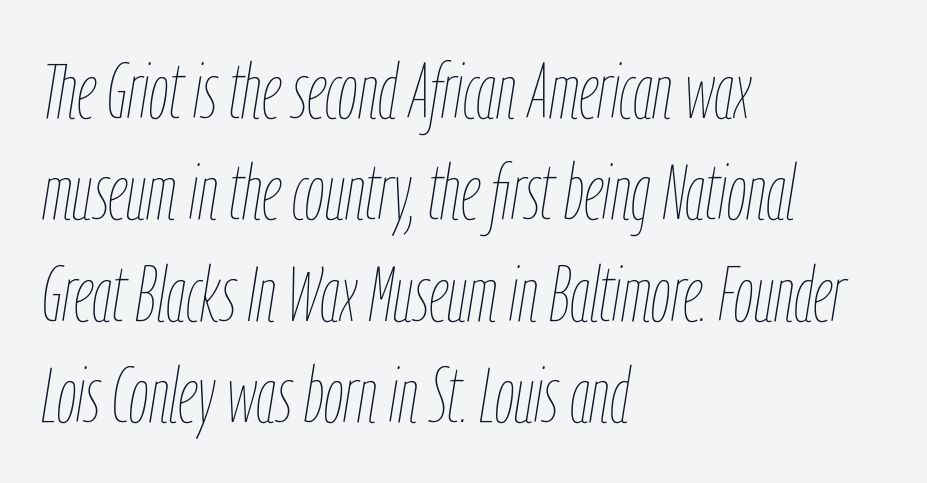
No word sits above an underline. Reading down the column, the eye jumps a familiar distance to each next line. Emphasis-style slanted type is in use. This rendering uses left alignment, leaving the right contour irregular. Caption: face not bold, strokes unweighted. These lines keep a tight, regular rhythm from letter to letter.
